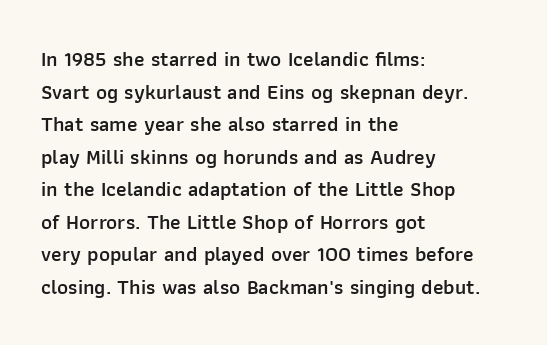
The image shows 21 px text type, upright; set left-aligned, normal line spacing (1.55x), normal letter spacing, not underlined.
